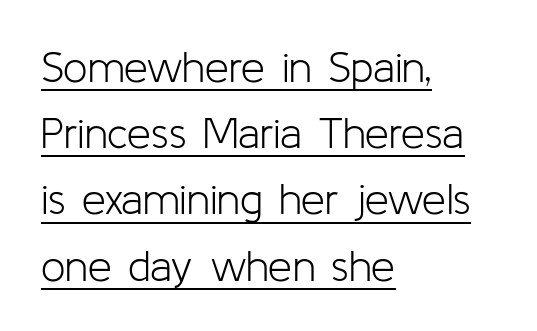
Tracking value appears to be zero — textbook default spacing. Tall strokes in this sample are plumb rather than angled. The rag falls on the right side of this text block. In designer terms, the underline attribute is active on this setting. These lines are rendered in a variable-pitch font.
